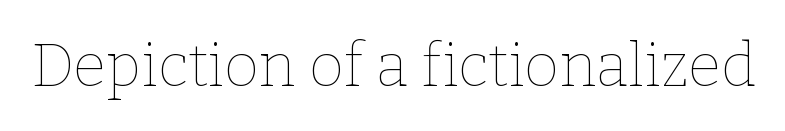
Q: Is the text bold? A: No.
Q: Is the text italic (slanted)? A: No, it is upright.
Q: Is the text underlined? A: No.
Q: Is the spacing between letters normal or unusually wide? A: Normal.
Q: Width (condensed, normal, or wide)? A: Normal.
Q: Stroke contrast? A: Low.
Q: x-height? A: Medium.
Q: Monospaced? A: No.
